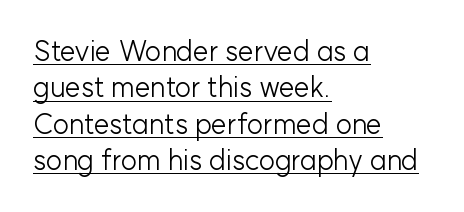
{"serif": "no", "italic": "no", "bold": "no", "weight": "light", "width": "normal", "stroke_contrast": "low", "x_height": "medium", "monospaced": "no", "underline": "yes", "align": "left", "line_spacing": "normal", "line_spacing_ratio": 1.3, "letter_spacing": "normal", "letter_spacing_em": 0.0, "glyph_px": 28}
